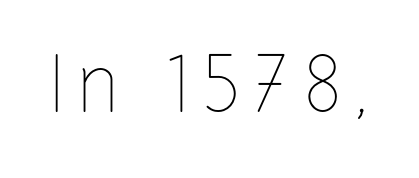
{"italic": "no", "bold": "no", "weight": "thin", "width": "condensed", "stroke_contrast": "low", "x_height": "medium", "monospaced": "no", "underline": "no", "letter_spacing": "wide", "letter_spacing_em": 0.2, "glyph_px": 77}
